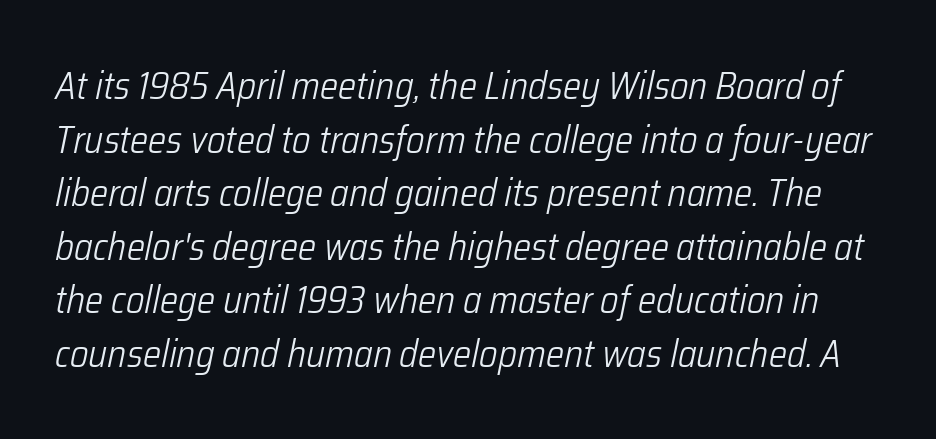
{"italic": "yes", "lean": "right", "slant_degrees": 12, "bold": "no", "weight": "light", "width": "condensed", "stroke_contrast": "low", "x_height": "medium", "monospaced": "no", "underline": "no", "line_spacing": "normal", "line_spacing_ratio": 1.41, "letter_spacing": "normal", "letter_spacing_em": 0.0, "glyph_px": 38}
